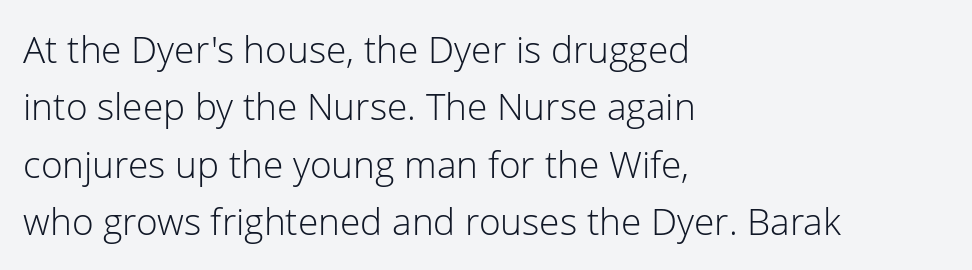
{"serif": "no", "italic": "no", "bold": "no", "weight": "light", "width": "normal", "stroke_contrast": "low", "x_height": "medium", "monospaced": "no", "underline": "no", "align": "left", "line_spacing": "normal", "line_spacing_ratio": 1.55, "letter_spacing": "normal", "letter_spacing_em": 0.0, "glyph_px": 37}
